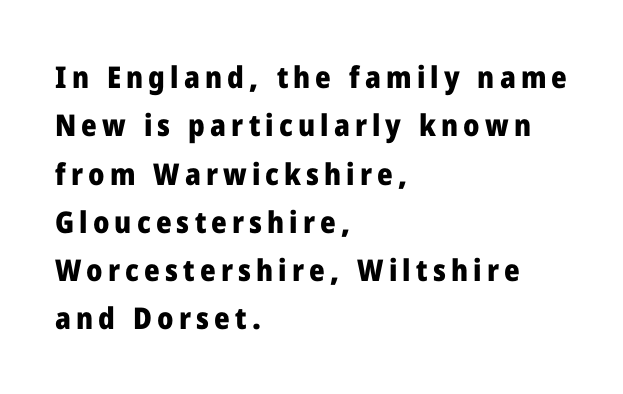
The image shows 30 px heavy sans-serif type, upright; set left-aligned, normal line spacing (1.61x), not underlined; low stroke contrast and a medium x-height.
